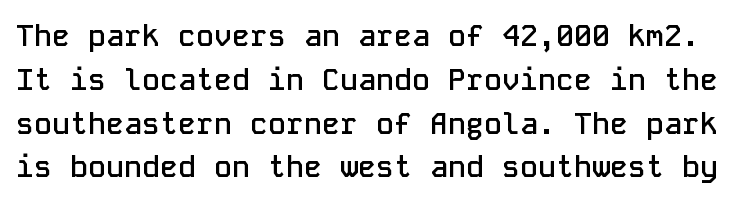
The image shows 30 px semibold sans-serif type, upright, monospaced; set normal line spacing (1.46x), normal letter spacing, not underlined; low stroke contrast and a medium x-height.
